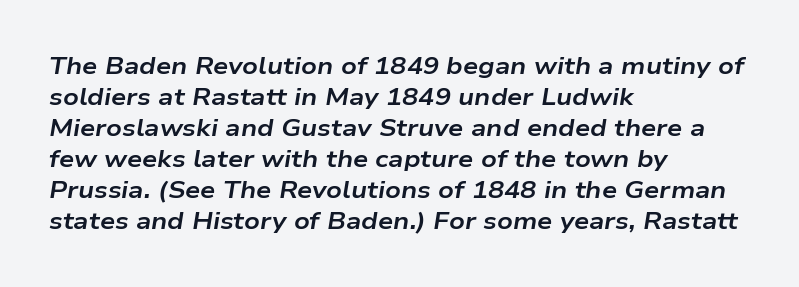
Q: Is the text bold? A: Yes.
Q: Is the text italic (slanted)? A: Yes, it leans right by about 9 degrees.
Q: Is the text underlined? A: No.
Q: How is the paragraph aligned? A: Left-aligned.
Q: Is the spacing between letters normal or unusually wide? A: Normal.
Q: Is the spacing between lines tight, normal or loose? A: Normal.
